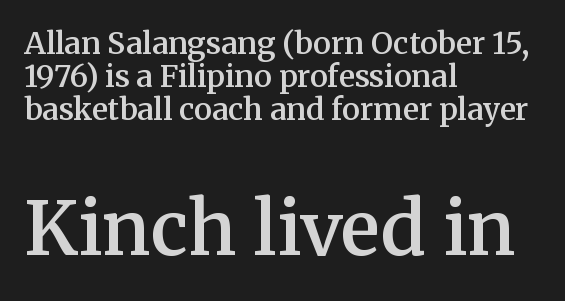
{"serif": "yes", "italic": "no", "bold": "semi", "weight": "semibold", "width": "normal", "stroke_contrast": "medium", "x_height": "medium", "monospaced": "no", "underline": "no", "align": "left", "line_spacing": "tight", "line_spacing_ratio": 1.1, "letter_spacing": "normal", "letter_spacing_em": 0.0, "larger_block": "second", "size_ratio": 2.47, "glyph_px": 74}
